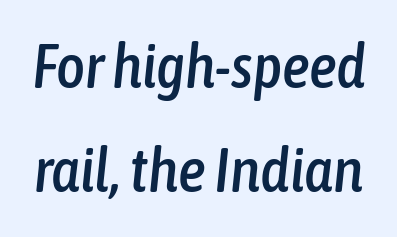
Q: Is the text italic (slanted)? A: Yes, it leans right by about 6 degrees.
Q: Is the text underlined? A: No.
Q: Is the spacing between letters normal or unusually wide? A: Normal.
Q: Is the spacing between lines tight, normal or loose? A: Normal.
Q: Width (condensed, normal, or wide)? A: Condensed.
Q: Stroke contrast? A: Low.
Q: x-height? A: Medium.
Q: Monospaced? A: No.
